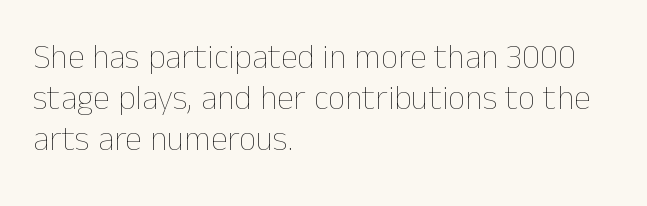
{"italic": "no", "bold": "no", "weight": "thin", "width": "normal", "stroke_contrast": "low", "x_height": "medium", "monospaced": "no", "underline": "no", "align": "left", "line_spacing_ratio": 1.2, "letter_spacing": "normal", "letter_spacing_em": 0.0, "glyph_px": 34}
